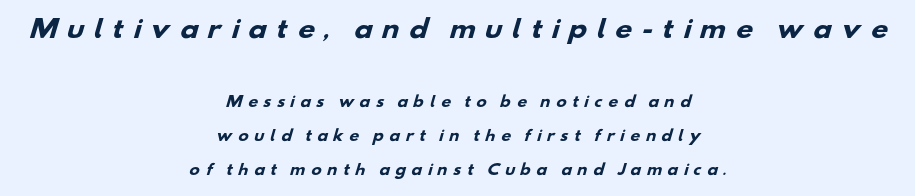
The image shows 24 px bold type; set centered, loose line spacing (2.43x), unusually wide letter spacing (+0.37 em), not underlined; the first (top) block is 1.71x larger.
